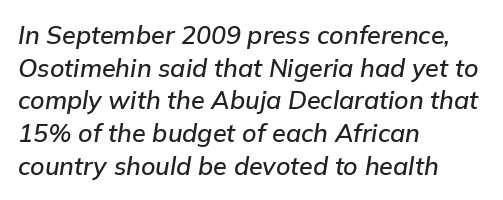
The space between consecutive lines is moderate. A student would call this left alignment; a typographer would say flush left, rag right. Italic? Definitely — the glyphs are oblique. Short note: letters normally spaced. Just letters on the line, the space beneath them empty.
